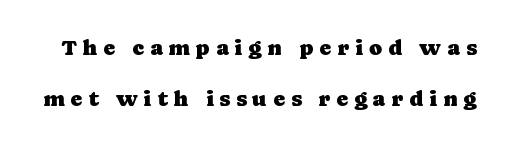
{"italic": "no", "underline": "no", "line_spacing": "loose", "line_spacing_ratio": 2.33, "letter_spacing": "wide", "letter_spacing_em": 0.27, "glyph_px": 22}
